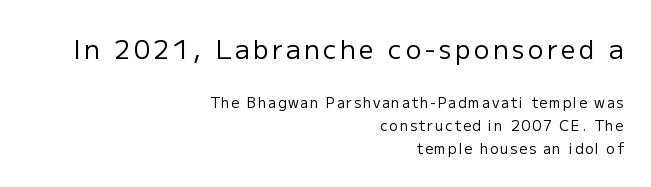
Words float on clear page, feet unadorned. Which of the two is more prominent by size? The first, at the top. Ascenders rise straight up at ninety degrees. The text block is weighted toward the right margin, trailing off unevenly leftward. The font is comparable to plain body text, perhaps lighter. A typesetter would call this leading conventional body-copy spacing.
